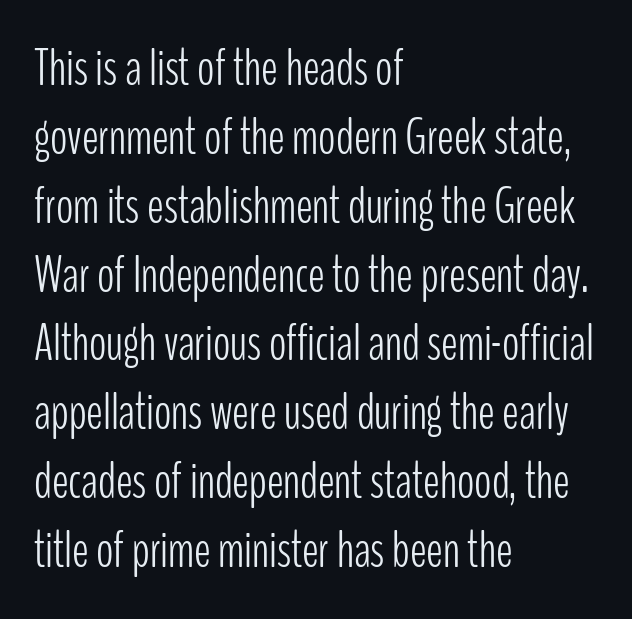
{"serif": "no", "italic": "no", "bold": "no", "weight": "light", "width": "condensed", "stroke_contrast": "low", "x_height": "medium", "monospaced": "no", "underline": "no", "align": "left", "line_spacing": "normal", "line_spacing_ratio": 1.35, "letter_spacing": "normal", "letter_spacing_em": 0.0, "glyph_px": 51}
